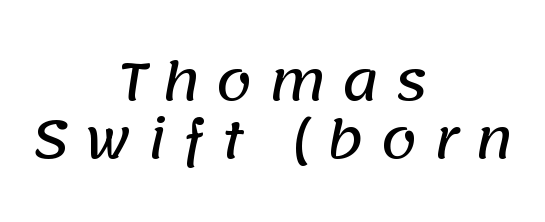
Q: Is the typeface a serif or a sans-serif typeface? A: Sans-serif.
Q: Is the text underlined? A: No.
Q: How is the paragraph aligned? A: Centered.
Q: Is the spacing between letters normal or unusually wide? A: Unusually wide.
Q: Is the spacing between lines tight, normal or loose? A: Tight.
Q: Width (condensed, normal, or wide)? A: Normal.
Q: Stroke contrast? A: Low.
Q: x-height? A: Large.
Q: Monospaced? A: No.
